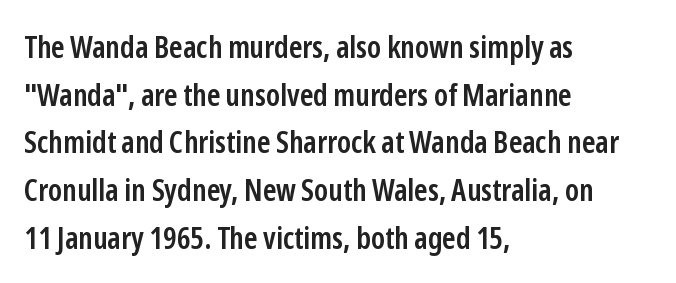
The image shows 31 px semibold, condensed sans-serif type, upright; set left-aligned, normal line spacing (1.54x), normal letter spacing, not underlined; low stroke contrast and a medium x-height.
